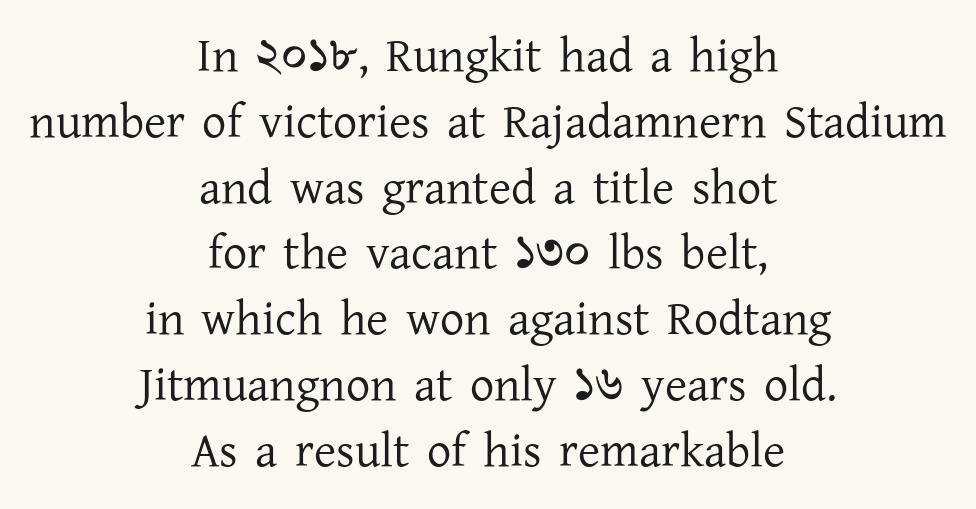
Stroke mass is kept to a normal reading level or below. Just letters on the line, the space beneath them empty. This rendering uses center alignment, leaving both contours irregular but symmetric. The passage shown is typeset with a serif family. Vertical spacing — default.
